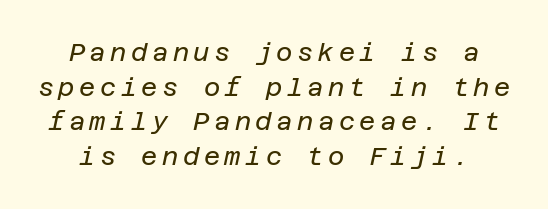
{"italic": "yes", "lean": "right", "slant_degrees": 12, "bold": "no", "underline": "no", "line_spacing": "normal", "line_spacing_ratio": 1.39, "glyph_px": 25}
